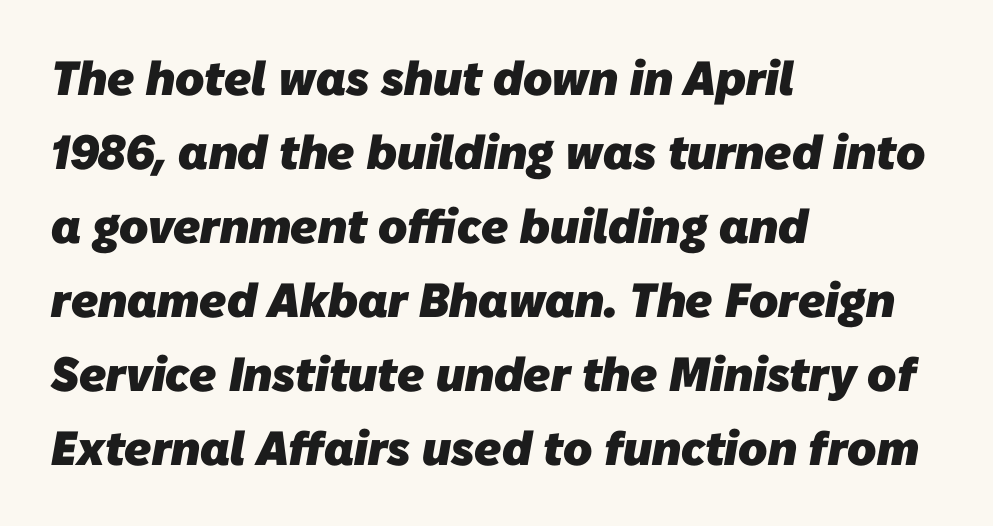
The image shows 48 px heavy sans-serif type; set left-aligned, normal line spacing (1.54x), normal letter spacing, not underlined; low stroke contrast and a medium x-height.
